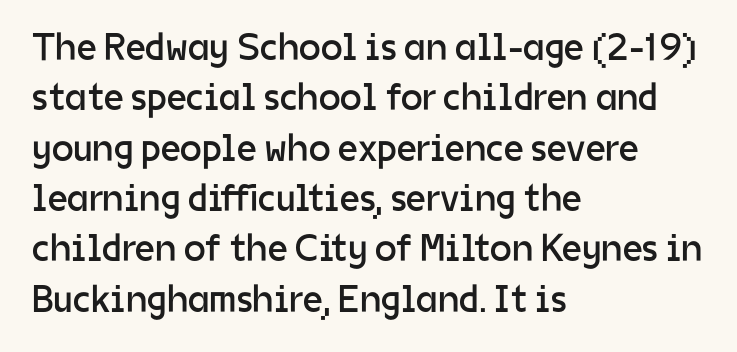
{"serif": "no", "italic": "no", "bold": "no", "weight": "regular", "width": "normal", "stroke_contrast": "low", "x_height": "medium", "monospaced": "no", "underline": "no", "align": "left", "line_spacing": "normal", "line_spacing_ratio": 1.29, "letter_spacing": "normal", "letter_spacing_em": 0.0, "glyph_px": 39}
